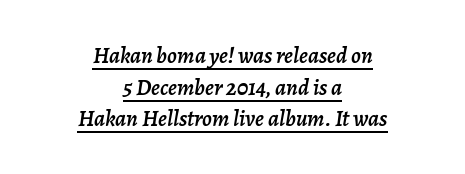
Q: Is the text italic (slanted)? A: Yes, it leans right by about 7 degrees.
Q: Is the text underlined? A: Yes.
Q: How is the paragraph aligned? A: Centered.
Q: Is the spacing between letters normal or unusually wide? A: Normal.
Q: Is the spacing between lines tight, normal or loose? A: Normal.
